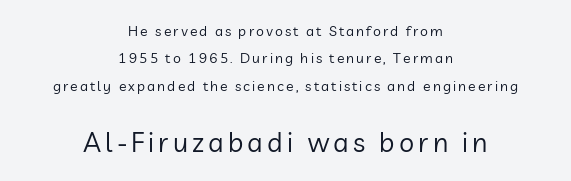
Size hierarchy here favors the trailing block over the leading one. Each stroke keeps to a modest, everyday thickness or less. Has an underline been added? It has not. Teacher's note: observe the equal gaps on both sides — that is centered alignment. Vertically, the passage feels expansive, rows floating well apart. The typography opts for an upright posture over an oblique one.
